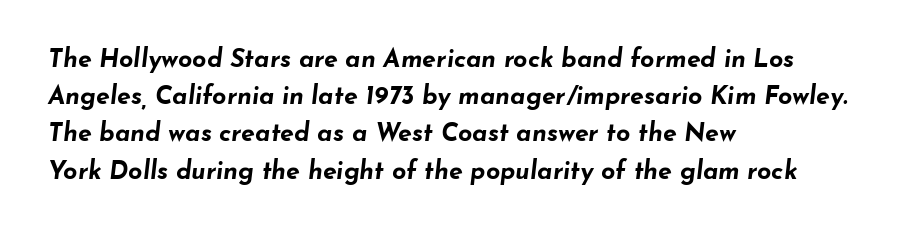
The image shows 25 px bold type, italic (leaning right); set left-aligned, normal line spacing (1.49x), normal letter spacing, not underlined.
